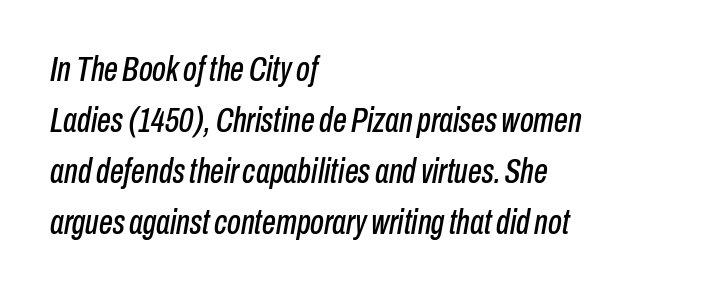
Q: Is the text italic (slanted)? A: Yes, it leans right by about 10 degrees.
Q: Is the text underlined? A: No.
Q: How is the paragraph aligned? A: Left-aligned.
Q: Is the spacing between letters normal or unusually wide? A: Normal.
Q: Is the spacing between lines tight, normal or loose? A: Normal.
Q: Width (condensed, normal, or wide)? A: Condensed.
Q: Stroke contrast? A: Low.
Q: x-height? A: Medium.
Q: Monospaced? A: No.
